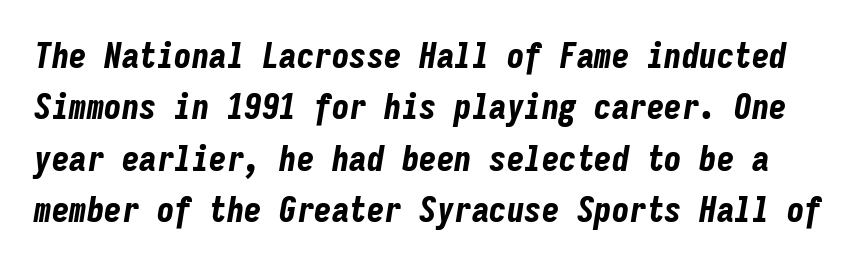
{"italic": "yes", "lean": "right", "slant_degrees": 9, "bold": "yes", "weight": "bold", "width": "condensed", "stroke_contrast": "low", "x_height": "medium", "monospaced": "yes", "underline": "no", "line_spacing": "normal", "line_spacing_ratio": 1.47, "letter_spacing": "normal", "letter_spacing_em": 0.0, "glyph_px": 35}
